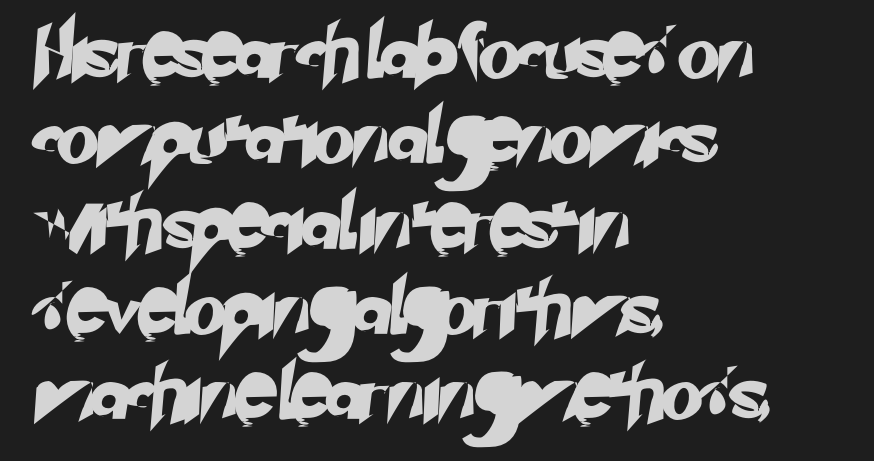
The image shows 54 px sans-serif type; set left-aligned, normal line spacing (1.58x), normal letter spacing, not underlined; low stroke contrast and a small x-height.
